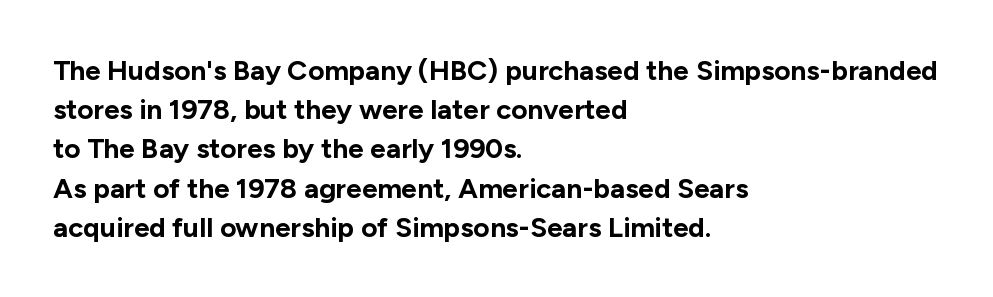
Varying glyph widths throughout — classic text-font behaviour. You can tell it's not italic because the verticals are truly vertical. I'd describe the lettering as bold — thick and assertive. The rows are spaced the way most documents space them. There is no visible air inserted between adjacent glyphs.
